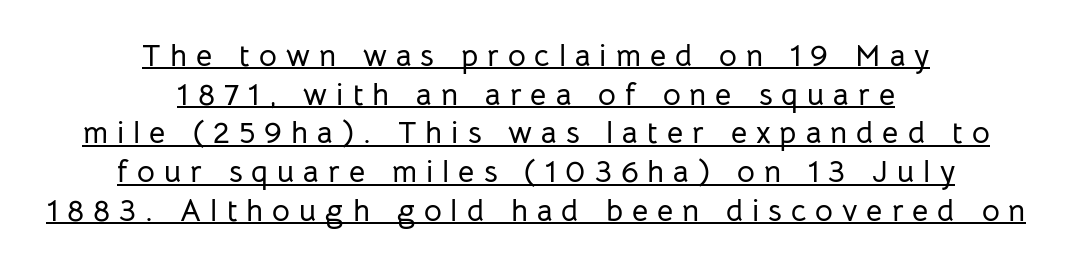
The image shows 31 px sans-serif type, upright; set centered, normal line spacing (1.25x), unusually wide letter spacing (+0.29 em), underlined; low stroke contrast and a medium x-height.
